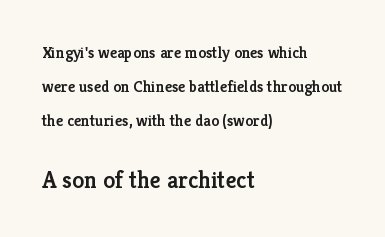
Notice the strokes are somewhat thickened but not fully heavy: this is a semibold. Look at the tracking — it's just the regular setting, nothing added. The strip under each line holds only bare page. If you drew a line through each stem, it would be perfectly vertical. These lines are set flush left with a ragged right edge.
